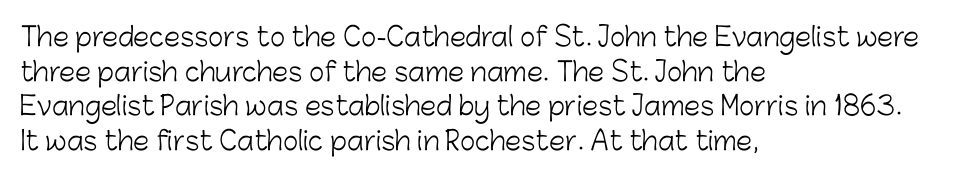
{"italic": "no", "bold": "no", "underline": "no", "align": "left", "line_spacing": "normal", "line_spacing_ratio": 1.33, "letter_spacing": "normal", "letter_spacing_em": 0.0, "glyph_px": 26}
